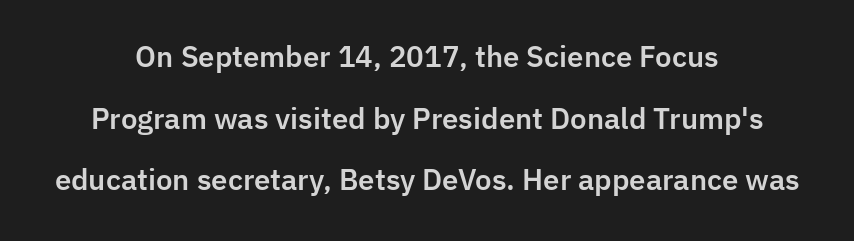
The image shows 28 px sans-serif type, upright; set centered, loose line spacing (2.2x), normal letter spacing, not underlined; low stroke contrast and a medium x-height.
